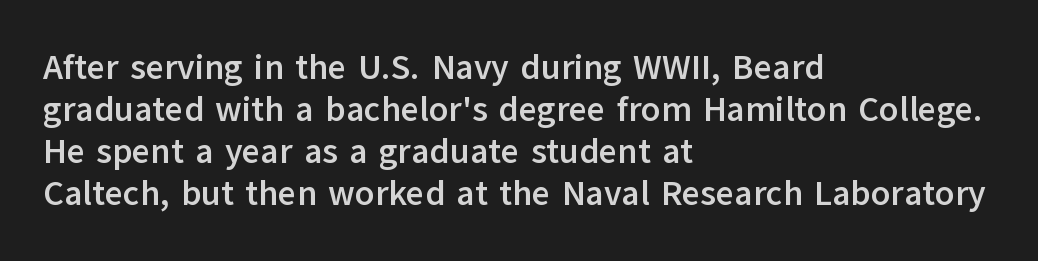
Q: Is the text bold? A: Yes.
Q: Is the text italic (slanted)? A: No, it is upright.
Q: Is the typeface a serif or a sans-serif typeface? A: Sans-serif.
Q: Is the text underlined? A: No.
Q: How is the paragraph aligned? A: Left-aligned.
Q: Is the spacing between letters normal or unusually wide? A: Normal.
Q: Width (condensed, normal, or wide)? A: Normal.
Q: Stroke contrast? A: Low.
Q: x-height? A: Medium.
Q: Monospaced? A: No.
